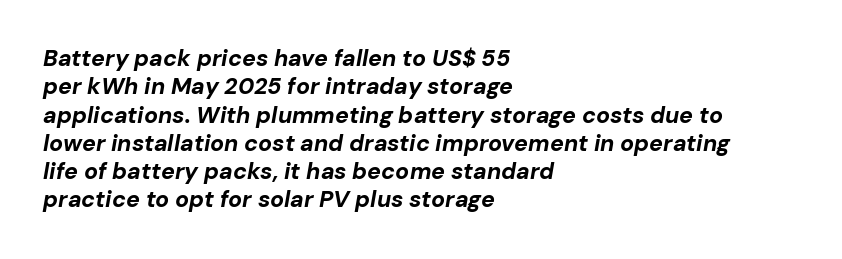
{"italic": "yes", "lean": "right", "slant_degrees": 10, "bold": "yes", "underline": "no", "align": "left", "line_spacing_ratio": 1.23, "letter_spacing": "normal", "letter_spacing_em": 0.0, "glyph_px": 23}
